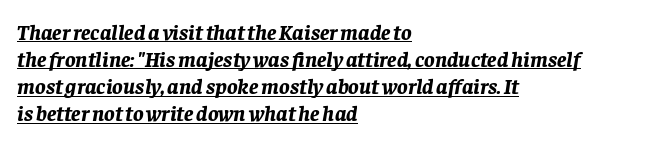
{"italic": "yes", "lean": "right", "slant_degrees": 8, "bold": "yes", "underline": "yes", "align": "left", "line_spacing_ratio": 1.23, "letter_spacing": "normal", "letter_spacing_em": 0.0, "glyph_px": 22}
